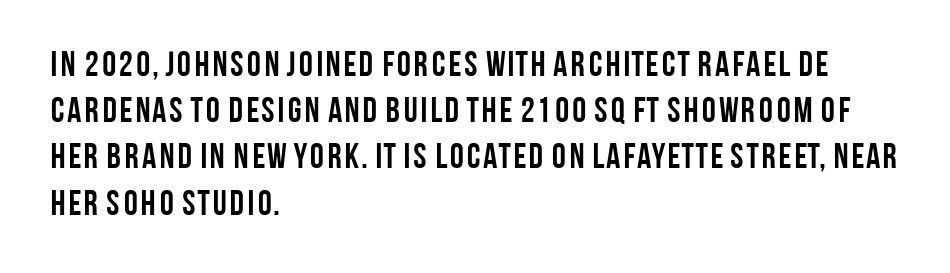
{"serif": "no", "italic": "no", "bold": "yes", "weight": "semibold", "width": "condensed", "stroke_contrast": "low", "x_height": "large", "monospaced": "no", "underline": "no", "align": "left", "line_spacing": "normal", "line_spacing_ratio": 1.32, "letter_spacing": "normal", "letter_spacing_em": 0.0, "glyph_px": 35}
